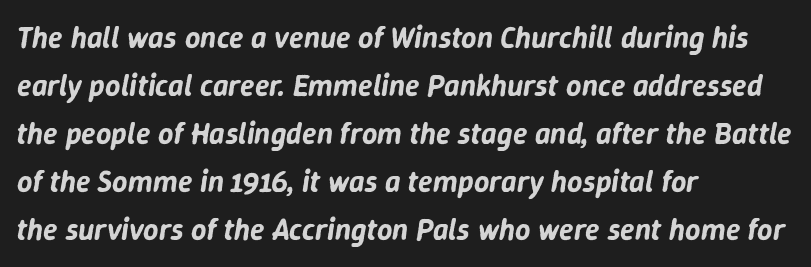
The image shows 30 px text type, italic (leaning right); set left-aligned, normal line spacing (1.6x), normal letter spacing, not underlined; low stroke contrast and a medium x-height.
